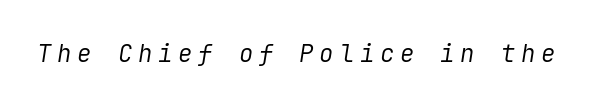
Q: Is the text bold? A: No.
Q: Is the text italic (slanted)? A: Yes, it leans right by about 9 degrees.
Q: Is the text underlined? A: No.
Q: Is the spacing between letters normal or unusually wide? A: Unusually wide.
